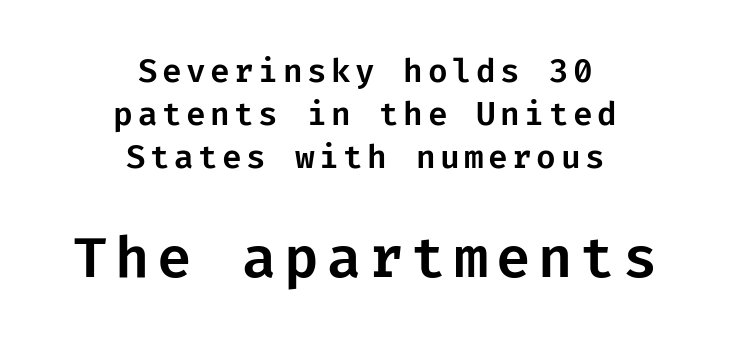
Q: Is the text italic (slanted)? A: No, it is upright.
Q: Is the typeface a serif or a sans-serif typeface? A: Sans-serif.
Q: Is the text underlined? A: No.
Q: How is the paragraph aligned? A: Centered.
Q: Is the spacing between lines tight, normal or loose? A: Normal.
Q: Which block of text is set in a larger size, the first (top) or the second (bottom)? A: The second (bottom) one.
Q: Width (condensed, normal, or wide)? A: Normal.
Q: Stroke contrast? A: Low.
Q: x-height? A: Medium.
